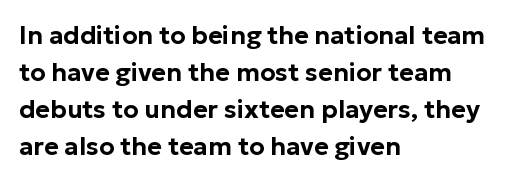
{"italic": "no", "underline": "no", "align": "left", "line_spacing": "normal", "line_spacing_ratio": 1.48, "letter_spacing": "normal", "letter_spacing_em": 0.0, "glyph_px": 25}
